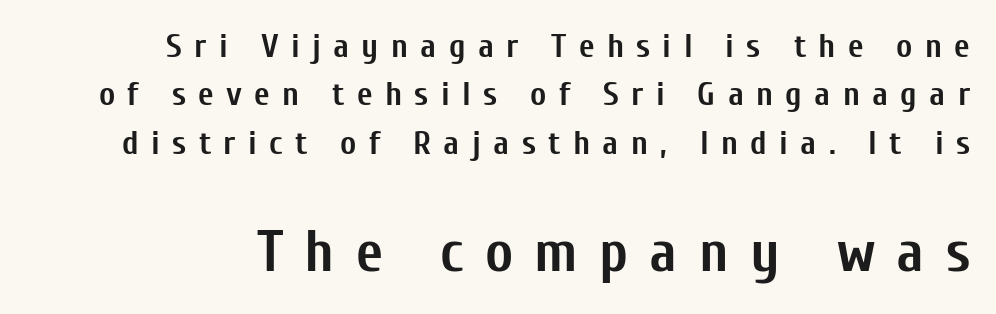
Q: Is the text bold? A: Yes.
Q: Is the text italic (slanted)? A: No, it is upright.
Q: Is the typeface a serif or a sans-serif typeface? A: Sans-serif.
Q: Is the text underlined? A: No.
Q: Is the spacing between letters normal or unusually wide? A: Unusually wide.
Q: Is the spacing between lines tight, normal or loose? A: Normal.
Q: Which block of text is set in a larger size, the first (top) or the second (bottom)? A: The second (bottom) one.
Q: Width (condensed, normal, or wide)? A: Condensed.
Q: Stroke contrast? A: Low.
Q: x-height? A: Medium.
Q: Monospaced? A: No.
